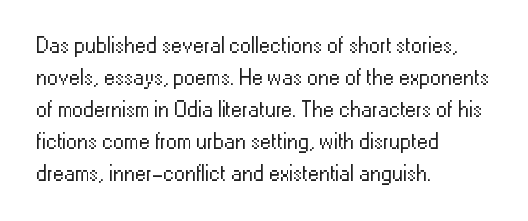
This sample uses an upright cut, with every glyph sitting square on the baseline. Check the space under the baseline: it is left empty. These lines are set flush left with a ragged right edge. Weight: not bold — regular or lighter.
